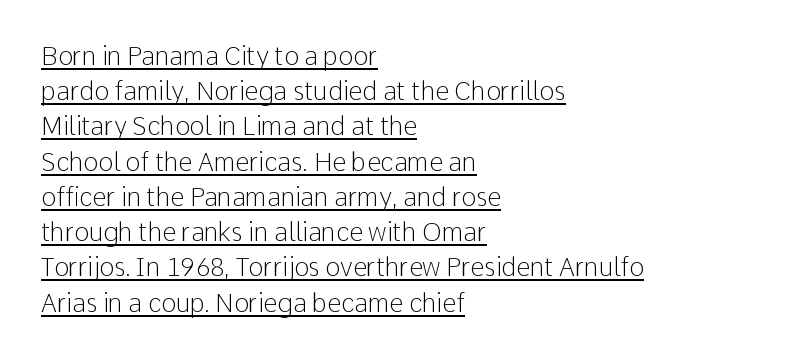
Leftover space on each line is placed entirely after the last word. This sample uses plain, unmodified letter spacing. Vertical stems look standard width or narrower in stroke. Somebody hit Ctrl+U on this one — the words are underlined. A typesetter would call this leading conventional body-copy spacing. The letters stand straight up with perfectly vertical stems.
